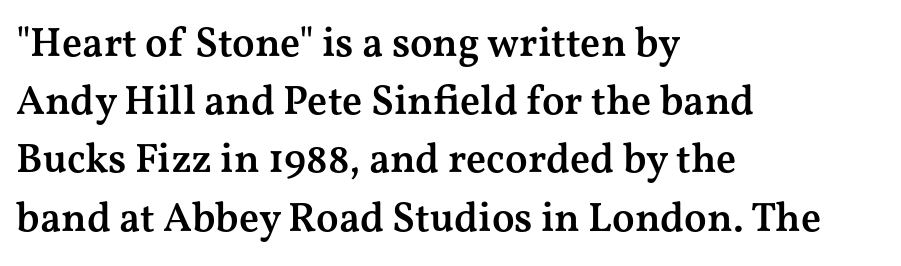
Q: Is the text bold? A: Semi-bold.
Q: Is the text italic (slanted)? A: No, it is upright.
Q: Is the typeface a serif or a sans-serif typeface? A: Serif.
Q: Is the text underlined? A: No.
Q: How is the paragraph aligned? A: Left-aligned.
Q: Is the spacing between letters normal or unusually wide? A: Normal.
Q: Is the spacing between lines tight, normal or loose? A: Normal.
Q: Width (condensed, normal, or wide)? A: Wide.
Q: Stroke contrast? A: Medium.
Q: x-height? A: Medium.
Q: Monospaced? A: No.
